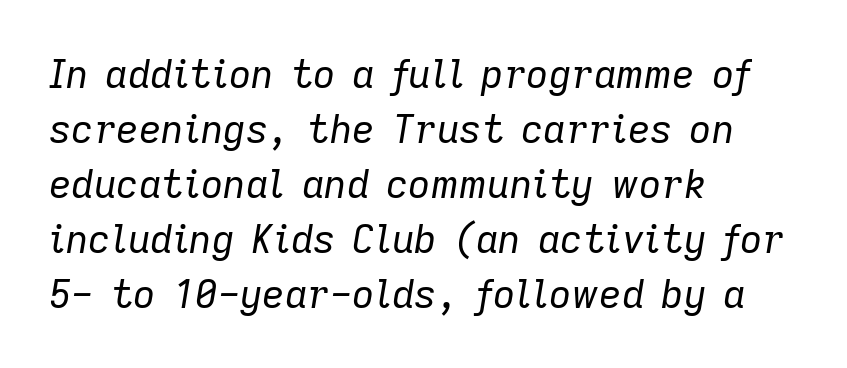
The image shows 39 px regular-weight type, italic (leaning right); set left-aligned, normal line spacing (1.41x), normal letter spacing, not underlined; low stroke contrast and a medium x-height.
